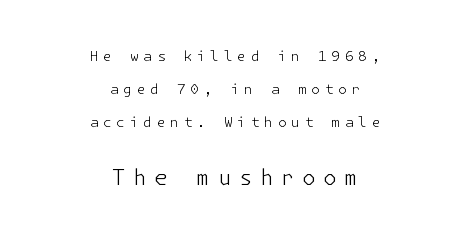
The rag falls on both sides of this text block equally. Check under the words: just untouched page. Stems here are at most as thick as an everyday book face. This is the regular roman posture of the typeface. Here the glyphs are tracked loosely, breaking word shapes into spaced letters.
